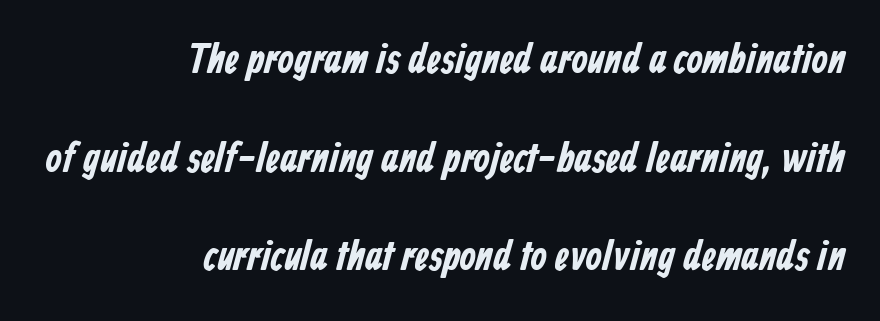
The image shows 42 px bold, condensed sans-serif type; set right-aligned, loose line spacing (2.35x), normal letter spacing, not underlined; low stroke contrast and a medium x-height.
